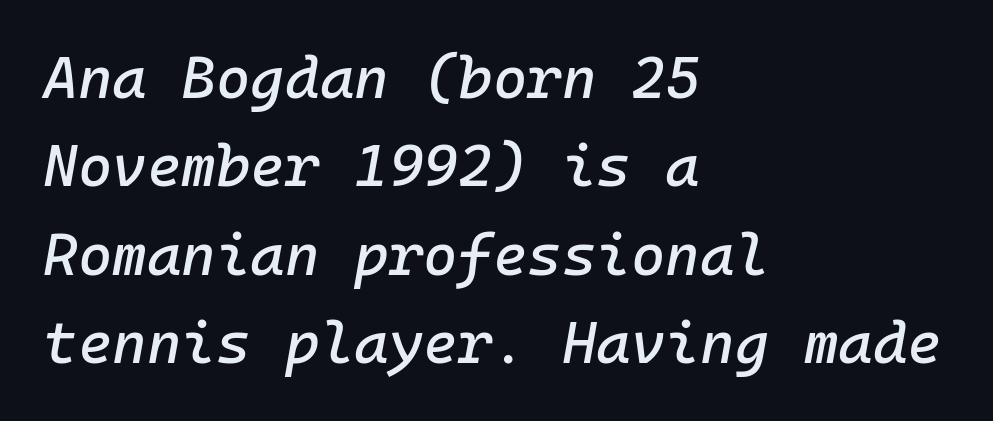
The image shows 59 px text type, italic (leaning right), monospaced; set left-aligned, normal line spacing (1.5x), normal letter spacing, not underlined; low stroke contrast and a medium x-height.
